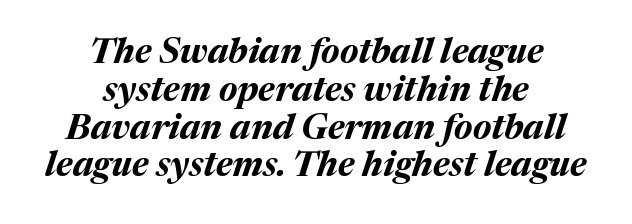
{"italic": "yes", "lean": "right", "slant_degrees": 17, "bold": "yes", "weight": "bold", "width": "normal", "stroke_contrast": "medium", "x_height": "medium", "monospaced": "no", "underline": "no", "align": "center", "line_spacing": "tight", "line_spacing_ratio": 1.08, "letter_spacing": "normal", "letter_spacing_em": 0.0, "glyph_px": 35}
